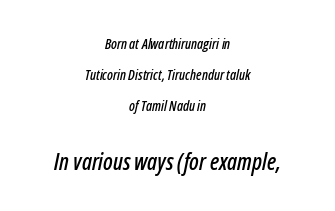
The image shows 23 px text type, italic (leaning right); set centered, loose line spacing (2.2x), normal letter spacing, not underlined; the second (bottom) block is 1.64x larger.
